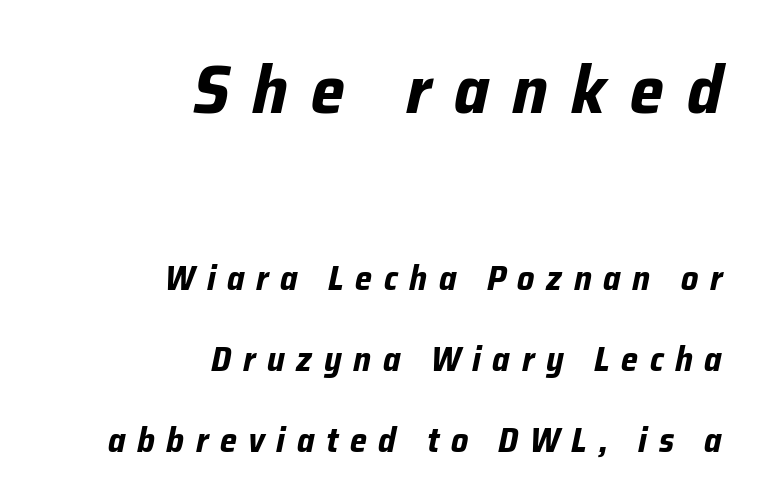
The face used here has a pronounced slope to its letters. A student would call this right alignment; a typographer would say flush right, rag left. In terms of leading, this rendering errs on the spacious side. What weight is shown? A full bold with thick strokes.
